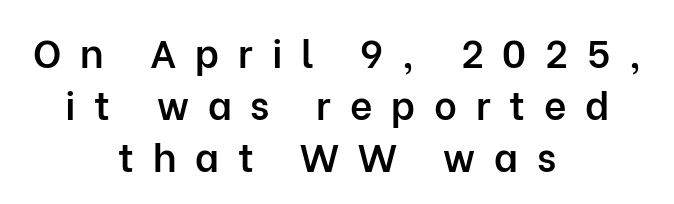
Every character sits straight up, as roman type does. Normally led — the rows are evenly, conventionally spaced. Check under the words: just untouched page. The horizontal fit of the characters is loose and conspicuously gappy. Notice how the passage keeps no hard edge, just a central spine.
